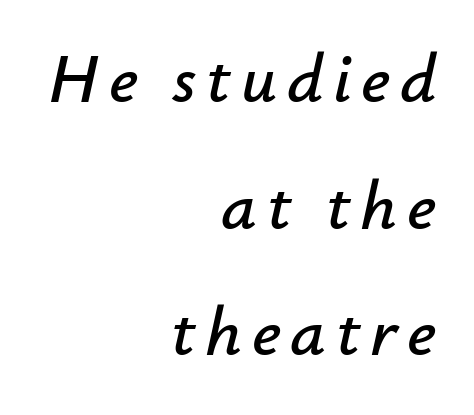
The space beneath each line is pristine and unruled. Observe the lean: these are italic letterforms. Each line ends at the same right margin while the left side varies. You could not count columns in this text — the font is proportionally spaced.
